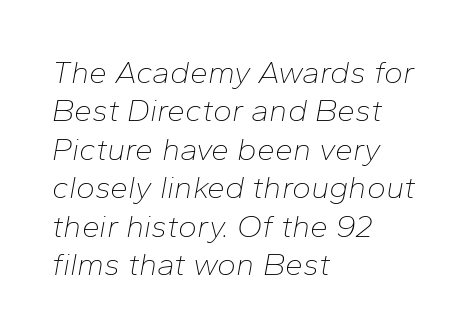
{"italic": "yes", "lean": "right", "slant_degrees": 10, "bold": "no", "weight": "thin", "width": "normal", "stroke_contrast": "low", "x_height": "medium", "monospaced": "no", "underline": "no", "align": "left", "line_spacing_ratio": 1.2, "letter_spacing": "normal", "letter_spacing_em": 0.0, "glyph_px": 32}
